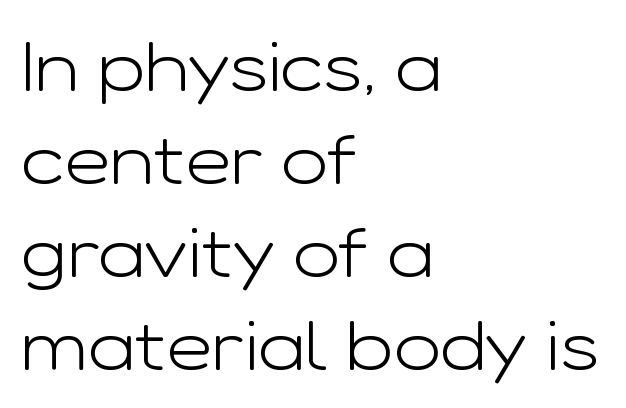
The image shows 70 px light, wide sans-serif type, upright; set left-aligned, normal line spacing (1.33x), normal letter spacing, not underlined; low stroke contrast and a medium x-height.
